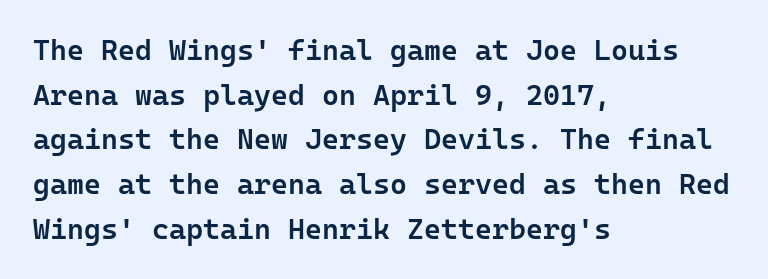
The space beneath each line is pristine and unruled. Line beginnings align vertically; line endings do not. Here the designer chose a console-style face with uniform glyph widths. Default kerning and tracking; the words read as compact shapes. Is there much room between lines? A standard amount, neither cramped nor airy. Designer's note — italics off, roman on.
